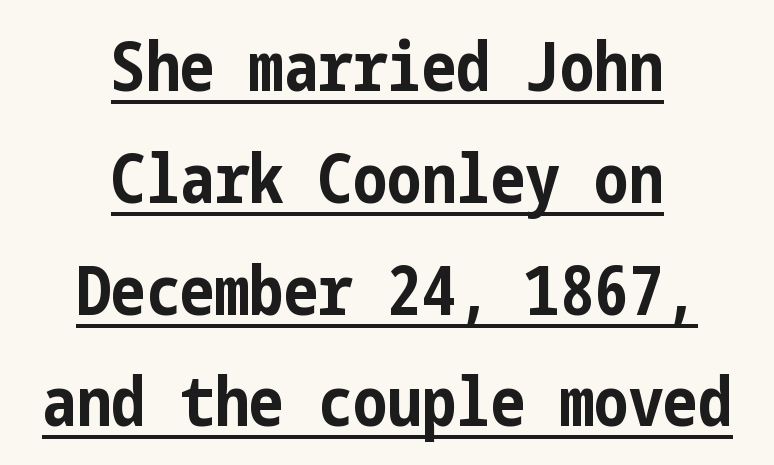
{"serif": "no", "italic": "no", "bold": "yes", "weight": "bold", "width": "condensed", "stroke_contrast": "low", "x_height": "medium", "underline": "yes", "align": "center", "line_spacing": "normal", "line_spacing_ratio": 1.62, "letter_spacing": "normal", "letter_spacing_em": 0.0, "glyph_px": 69}
